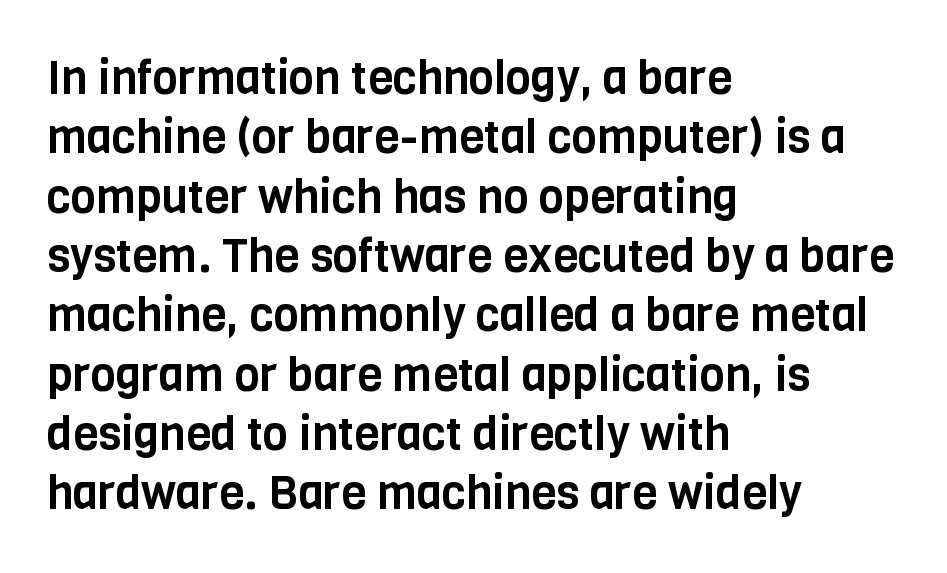
Q: Is the text italic (slanted)? A: No, it is upright.
Q: Is the typeface a serif or a sans-serif typeface? A: Sans-serif.
Q: Is the text underlined? A: No.
Q: How is the paragraph aligned? A: Left-aligned.
Q: Is the spacing between letters normal or unusually wide? A: Normal.
Q: Is the spacing between lines tight, normal or loose? A: Normal.
Q: Width (condensed, normal, or wide)? A: Condensed.
Q: Stroke contrast? A: Low.
Q: x-height? A: Large.
Q: Monospaced? A: No.
